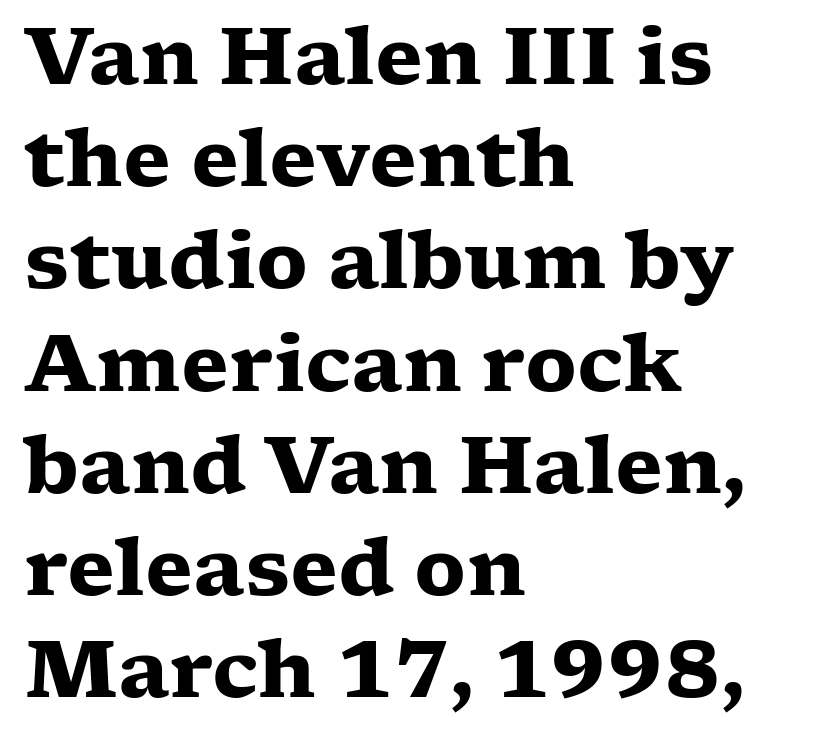
{"serif": "yes", "italic": "no", "bold": "yes", "weight": "heavy", "width": "wide", "stroke_contrast": "low", "x_height": "medium", "monospaced": "no", "underline": "no", "align": "left", "line_spacing": "normal", "line_spacing_ratio": 1.31, "letter_spacing": "normal", "letter_spacing_em": 0.0, "glyph_px": 78}
